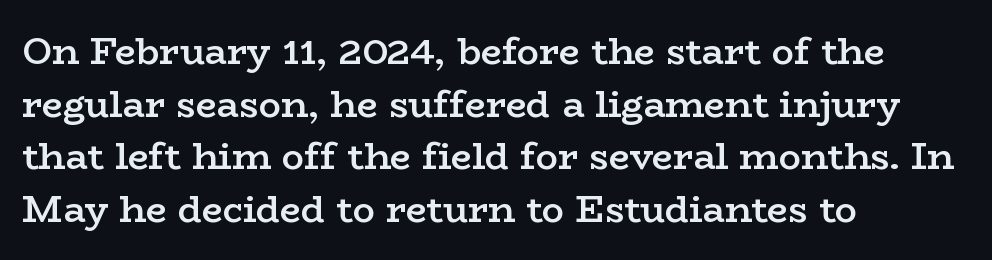
{"serif": "yes", "italic": "no", "bold": "semi", "weight": "semibold", "width": "wide", "stroke_contrast": "low", "x_height": "medium", "monospaced": "no", "underline": "no", "align": "left", "line_spacing": "normal", "line_spacing_ratio": 1.42, "letter_spacing": "normal", "letter_spacing_em": 0.0, "glyph_px": 37}
